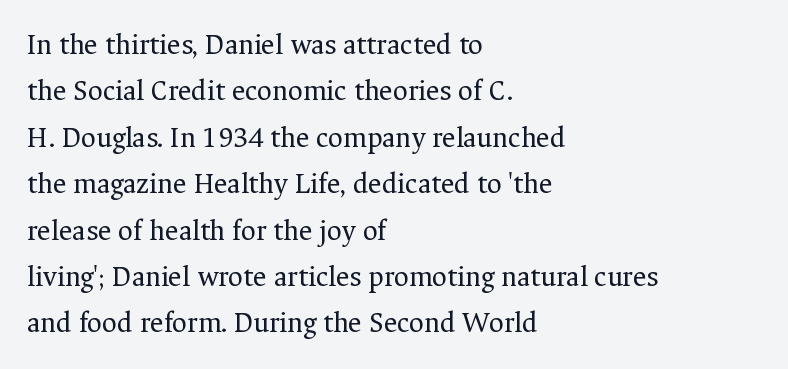
{"serif": "yes", "italic": "no", "bold": "no", "weight": "regular", "width": "normal", "stroke_contrast": "medium", "x_height": "medium", "monospaced": "no", "underline": "no", "align": "left", "line_spacing": "normal", "line_spacing_ratio": 1.6, "letter_spacing": "normal", "letter_spacing_em": 0.0, "glyph_px": 29}
